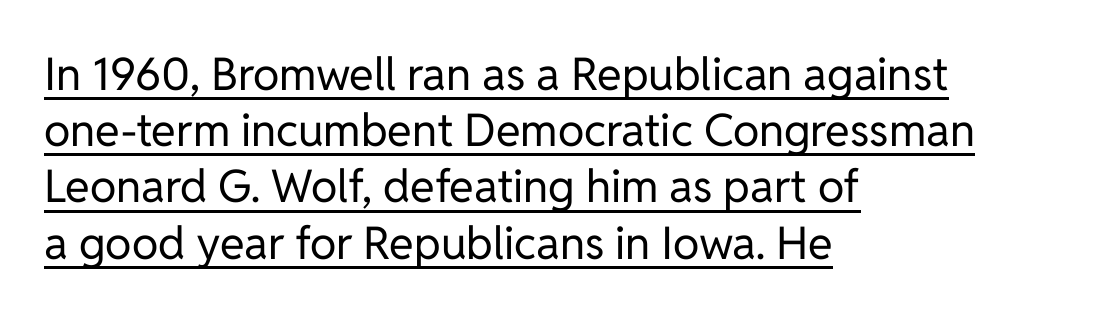
The image shows 45 px regular-weight sans-serif type, upright; set left-aligned, normal line spacing (1.25x), normal letter spacing, underlined; low stroke contrast and a medium x-height.
